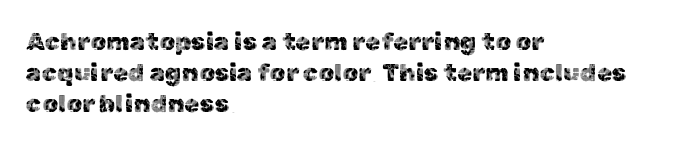
If you drew a line through each stem, it would be perfectly vertical. Leading: standard. The setting favours the left margin, as ordinary paragraphs usually do. Nobody touched the tracking dial on this one. Lines of text with bare space underneath.
